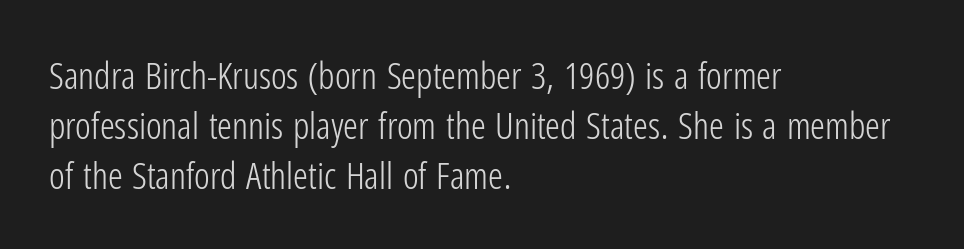
{"serif": "no", "italic": "no", "bold": "no", "weight": "light", "width": "condensed", "stroke_contrast": "low", "x_height": "medium", "monospaced": "no", "underline": "no", "align": "left", "line_spacing": "normal", "line_spacing_ratio": 1.35, "letter_spacing": "normal", "letter_spacing_em": 0.0, "glyph_px": 37}
